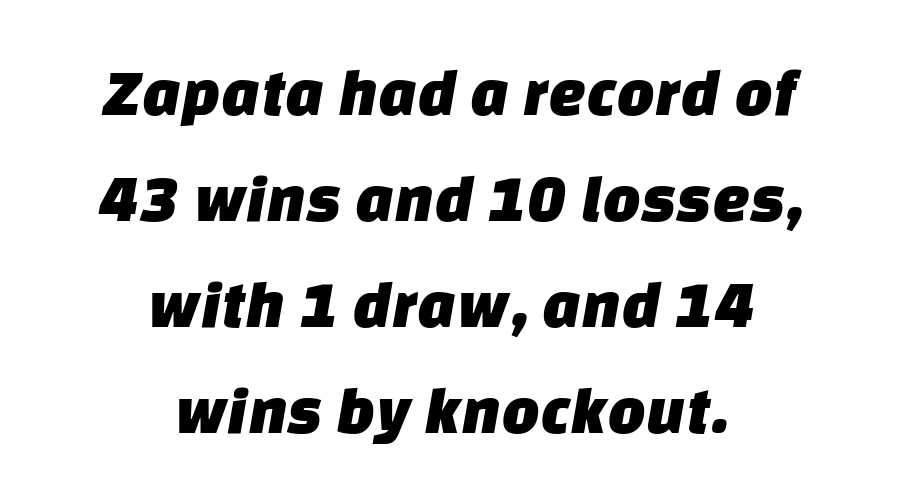
The block of text has a typical density, with ordinary space between rows. Descenders hang freely into open space. The letterforms sit shoulder to shoulder at normal distance. Are there feet on the stems? There aren't — it's a sans. The typesetter chose a symmetrical, centered arrangement here. The rendering uses natural spacing where letterforms have individual widths.
